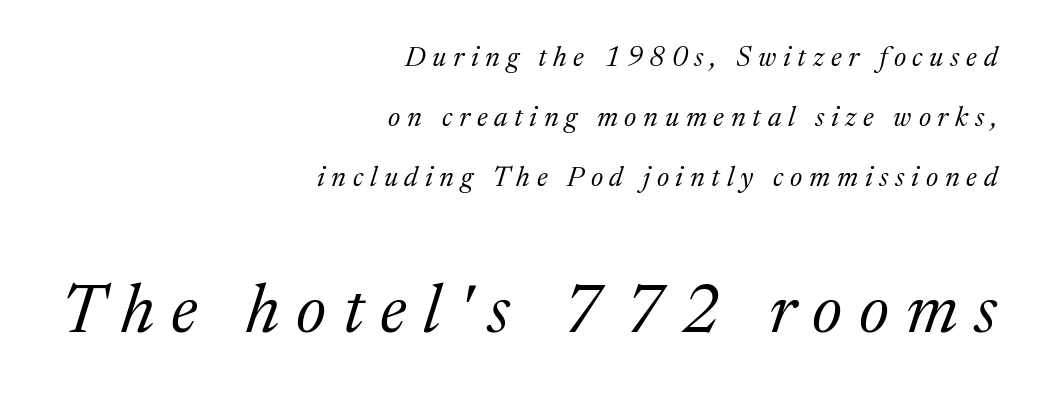
Tracking here is generous; glyphs stand well apart from one another. Heaviness? Minimal to ordinary, like unemphasized prose. Reading down the block, your eye finds every line finishing at a fixed right position. This sample has the flowing, uneven cadence of proportional lettering. Emphasis-style slanted type is in use. The font family rendered here belongs to the serif group.
